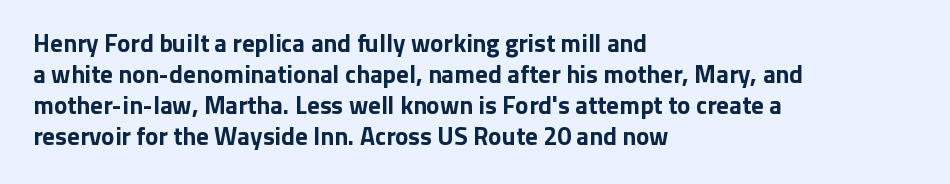
The image shows 25 px bold type, upright; set left-aligned, line spacing 1.24x, normal letter spacing, not underlined.
